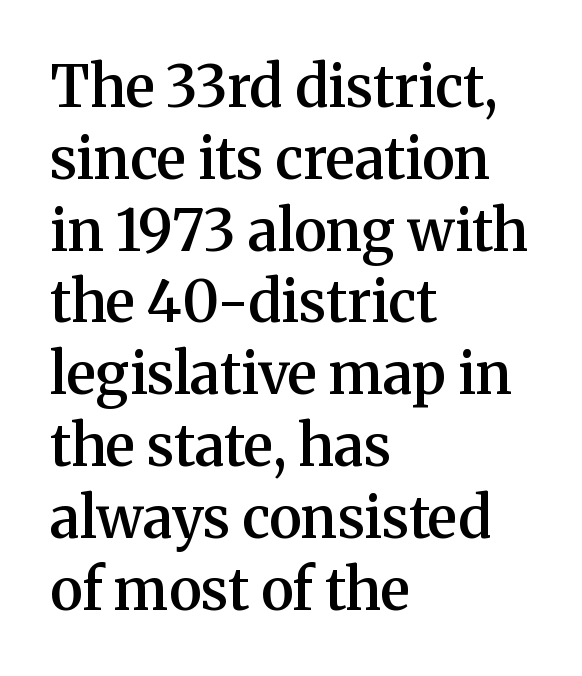
{"serif": "yes", "italic": "no", "bold": "semi", "weight": "semibold", "width": "normal", "stroke_contrast": "medium", "x_height": "medium", "monospaced": "no", "underline": "no", "align": "left", "line_spacing": "normal", "line_spacing_ratio": 1.26, "letter_spacing": "normal", "letter_spacing_em": 0.0, "glyph_px": 57}
